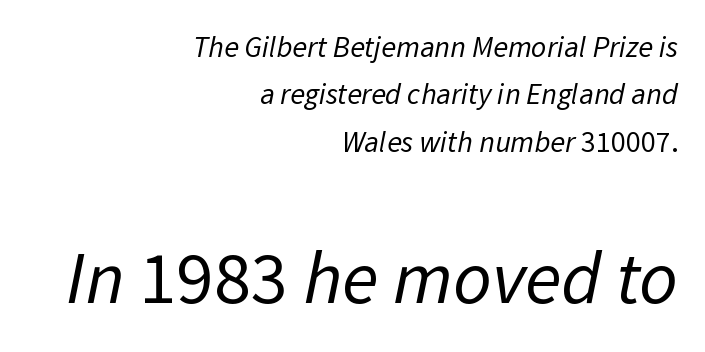
{"serif": "no", "bold": "no", "weight": "regular", "width": "normal", "stroke_contrast": "low", "x_height": "medium", "monospaced": "no", "underline": "no", "align": "right", "line_spacing": "normal", "line_spacing_ratio": 1.58, "letter_spacing": "normal", "letter_spacing_em": 0.0, "larger_block": "second", "size_ratio": 2.5, "glyph_px": 75}
